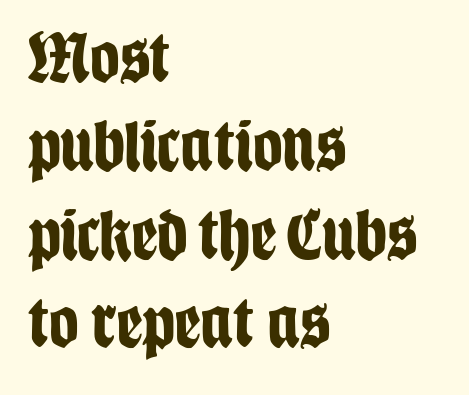
Q: Is the text bold? A: Yes.
Q: Is the text italic (slanted)? A: No, it is upright.
Q: Is the typeface a serif or a sans-serif typeface? A: Sans-serif.
Q: Is the text underlined? A: No.
Q: How is the paragraph aligned? A: Left-aligned.
Q: Is the spacing between letters normal or unusually wide? A: Normal.
Q: Width (condensed, normal, or wide)? A: Condensed.
Q: Stroke contrast? A: Low.
Q: x-height? A: Large.
Q: Monospaced? A: No.
